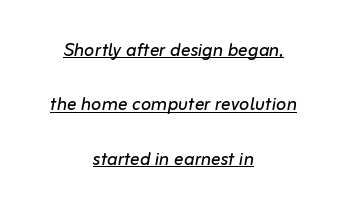
The image shows 24 px text type, italic (leaning right); set centered, loose line spacing (2.27x), normal letter spacing, underlined.
